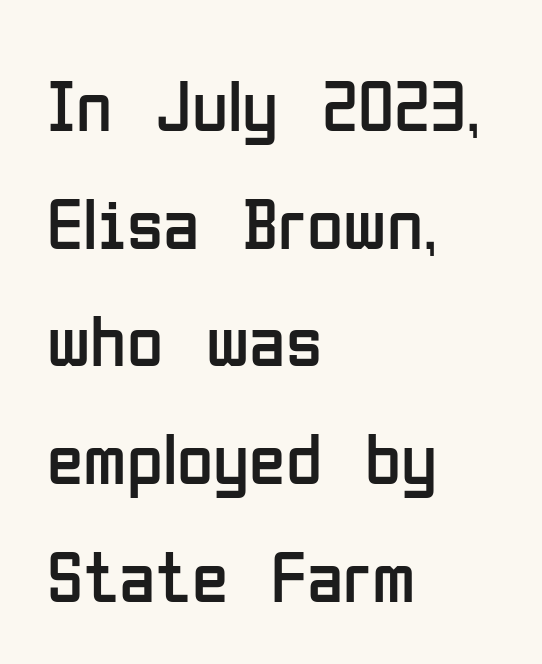
Q: Is the text bold? A: No.
Q: Is the text italic (slanted)? A: No, it is upright.
Q: Is the typeface a serif or a sans-serif typeface? A: Sans-serif.
Q: Is the text underlined? A: No.
Q: How is the paragraph aligned? A: Left-aligned.
Q: Is the spacing between letters normal or unusually wide? A: Normal.
Q: Is the spacing between lines tight, normal or loose? A: Normal.
Q: Width (condensed, normal, or wide)? A: Condensed.
Q: Stroke contrast? A: Low.
Q: x-height? A: Medium.
Q: Monospaced? A: No.
